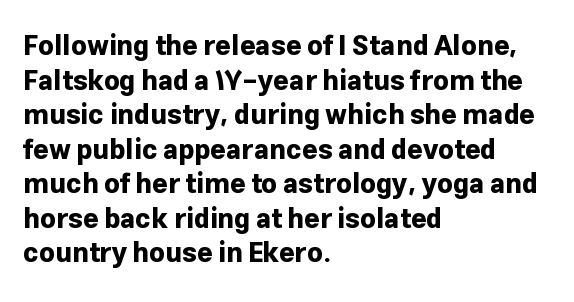
Q: Is the text bold? A: Yes.
Q: Is the text italic (slanted)? A: No, it is upright.
Q: Is the text underlined? A: No.
Q: How is the paragraph aligned? A: Left-aligned.
Q: Is the spacing between letters normal or unusually wide? A: Normal.
Q: Is the spacing between lines tight, normal or loose? A: Normal.
